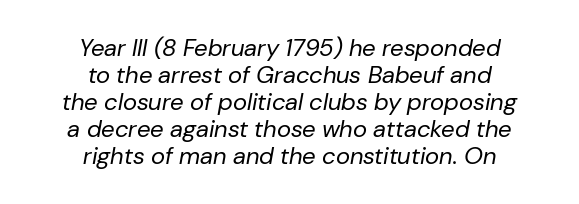
The image shows 24 px text type, italic (leaning right); set centered, tight line spacing (1.12x), normal letter spacing, not underlined.
